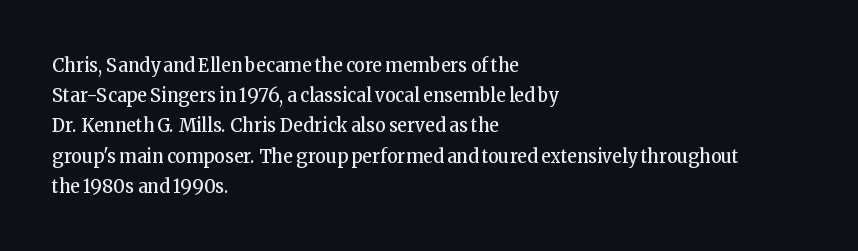
What stands out about the letter spacing? Nothing — it is the standard amount. The axis of the letterforms is exactly vertical. Check the space under the baseline: it is left empty. Evenly set lines give the paragraph a standard silhouette.
